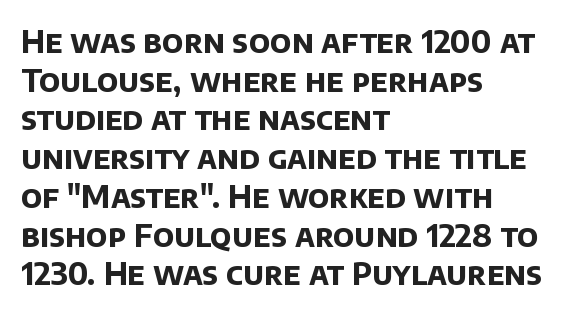
The image shows 31 px bold sans-serif type; set left-aligned, normal line spacing (1.25x), normal letter spacing, not underlined; low stroke contrast and a large x-height.
